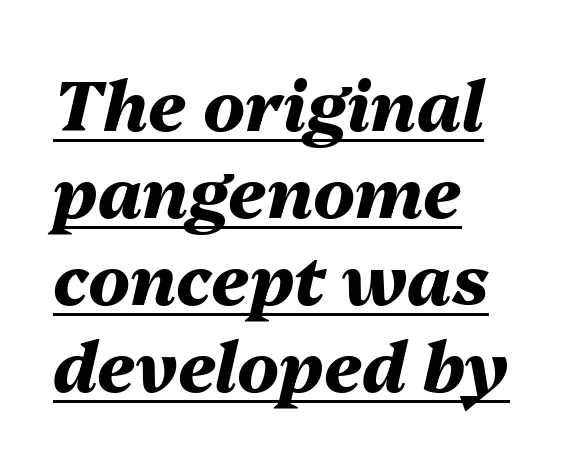
{"italic": "yes", "lean": "right", "slant_degrees": 13, "bold": "yes", "weight": "heavy", "width": "normal", "stroke_contrast": "medium", "x_height": "medium", "monospaced": "no", "underline": "yes", "align": "left", "line_spacing": "normal", "line_spacing_ratio": 1.26, "letter_spacing": "normal", "letter_spacing_em": 0.0, "glyph_px": 69}
